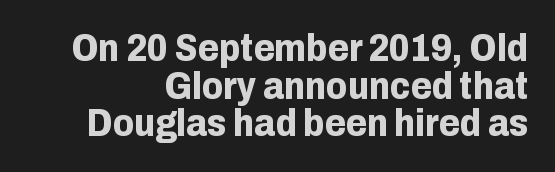
Designer's note — italics off, roman on. One glance says dense: line gaps are narrower than usual. Varying glyph widths throughout — classic text-font behaviour. Font category for this specimen: sans-serif. Is the type bold? Yes — the strokes are clearly thick and heavy. Where is the straight margin? On the right.
